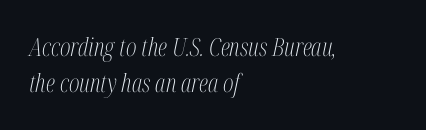
Stem width sits at or under what a default text font uses. Designer's note — italics engaged. The glyphs are unaccompanied by any horizontal stroke below them. A classic flush-left, rag-right setting is used for this passage. The designer left line spacing at the default. This sample uses plain, unmodified letter spacing.
